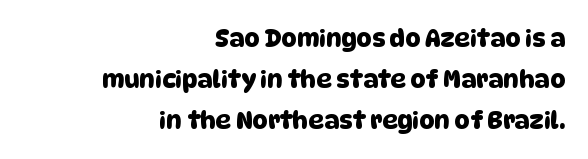
The baseline area is clear. Students, note that the glyphs here touch the page at normal intervals. Line endings align vertically; line beginnings do not.
